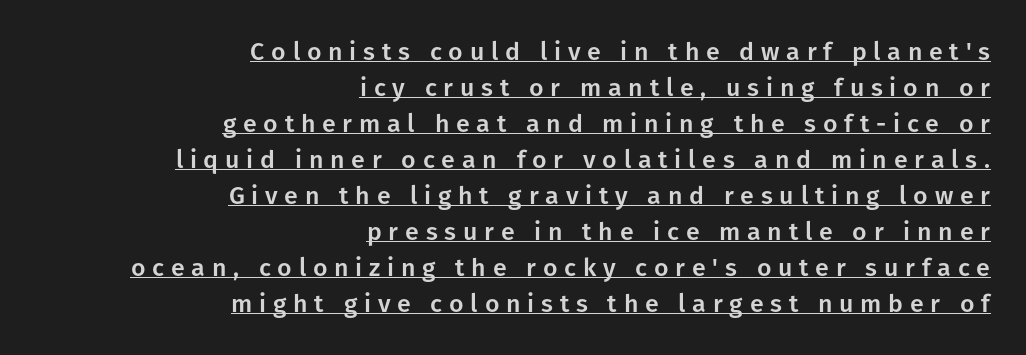
The image shows 25 px text type, upright; set right-aligned, normal line spacing (1.44x), unusually wide letter spacing (+0.27 em), underlined.
